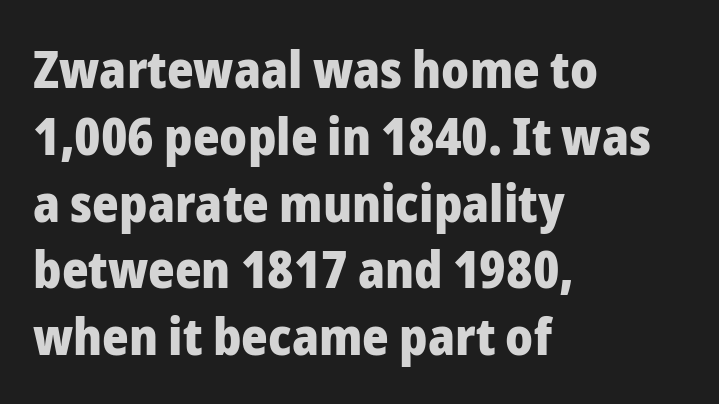
{"serif": "no", "italic": "no", "bold": "yes", "weight": "heavy", "width": "normal", "stroke_contrast": "low", "x_height": "medium", "monospaced": "no", "underline": "no", "align": "left", "line_spacing": "normal", "line_spacing_ratio": 1.31, "letter_spacing": "normal", "letter_spacing_em": 0.0, "glyph_px": 51}
